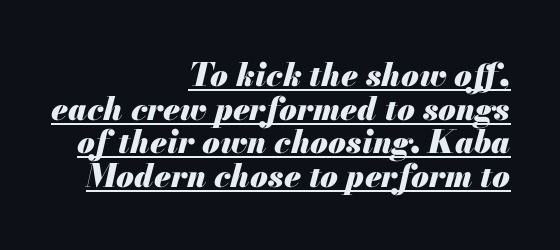
{"italic": "yes", "lean": "right", "slant_degrees": 13, "bold": "yes", "weight": "heavy", "width": "normal", "stroke_contrast": "medium", "x_height": "small", "monospaced": "no", "underline": "yes", "align": "right", "line_spacing": "tight", "line_spacing_ratio": 1.05, "letter_spacing": "normal", "letter_spacing_em": 0.0, "glyph_px": 32}
